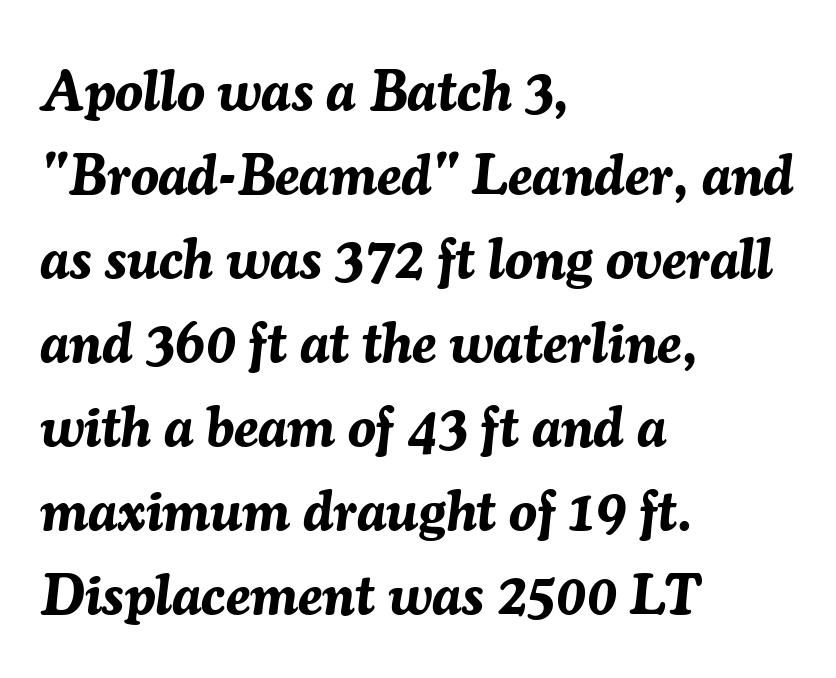
Regular leading. The letters advance in unequal steps, a hallmark of proportional type. The compositor pushed each line to the left boundary. Plenty of ink on the page — the face is bold.
